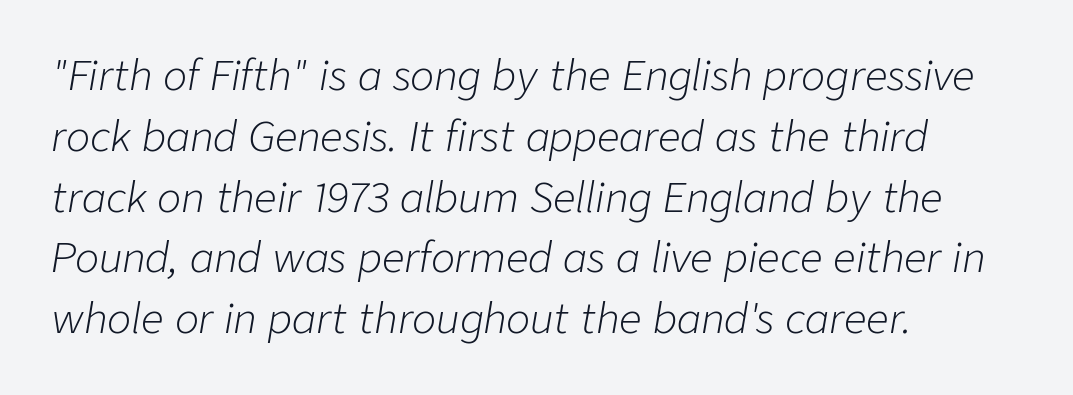
Quick note: interline space is typical. The glyphs are unaccompanied by any horizontal stroke below them. Note the varied advance widths — an 'i' is clearly narrower than an 'm'. Nothing heavy about these letters — not bold at all. Reading down the block, your eye returns to a fixed left position each line.
